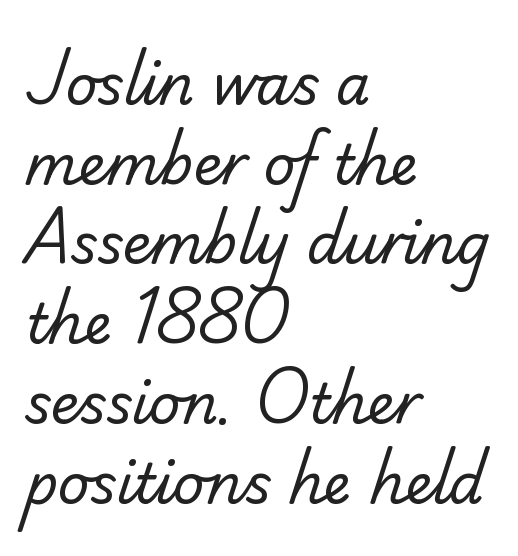
Q: Is the text bold? A: No.
Q: Is the typeface a serif or a sans-serif typeface? A: Sans-serif.
Q: Is the text underlined? A: No.
Q: How is the paragraph aligned? A: Left-aligned.
Q: Is the spacing between letters normal or unusually wide? A: Normal.
Q: Is the spacing between lines tight, normal or loose? A: Normal.
Q: Width (condensed, normal, or wide)? A: Normal.
Q: Stroke contrast? A: Low.
Q: x-height? A: Small.
Q: Monospaced? A: No.
